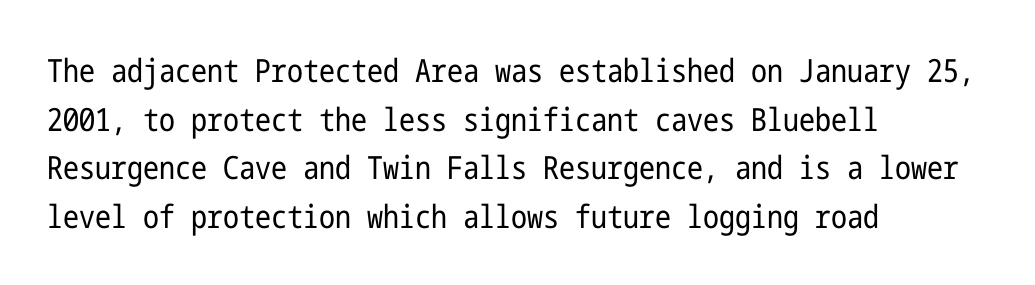
{"serif": "no", "italic": "no", "bold": "no", "weight": "regular", "width": "condensed", "stroke_contrast": "low", "x_height": "medium", "underline": "no", "align": "left", "line_spacing": "normal", "line_spacing_ratio": 1.52, "letter_spacing": "normal", "letter_spacing_em": 0.0, "glyph_px": 32}
